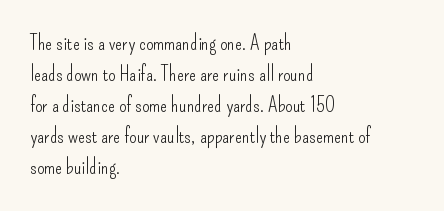
Q: Is the text bold? A: No.
Q: Is the text italic (slanted)? A: No, it is upright.
Q: Is the text underlined? A: No.
Q: How is the paragraph aligned? A: Left-aligned.
Q: Is the spacing between letters normal or unusually wide? A: Normal.
Q: Is the spacing between lines tight, normal or loose? A: Normal.
